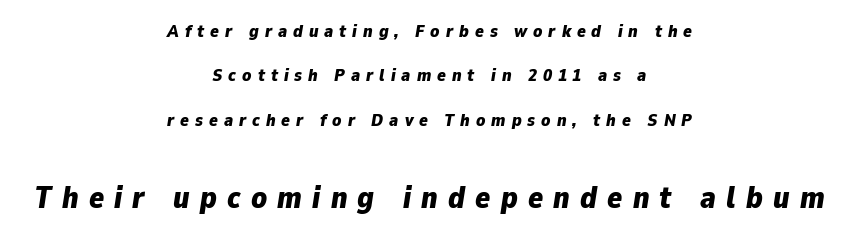
Q: Is the text bold? A: Yes.
Q: Is the text italic (slanted)? A: Yes, it leans right by about 9 degrees.
Q: Is the text underlined? A: No.
Q: How is the paragraph aligned? A: Centered.
Q: Is the spacing between letters normal or unusually wide? A: Unusually wide.
Q: Is the spacing between lines tight, normal or loose? A: Loose.
Q: Which block of text is set in a larger size, the first (top) or the second (bottom)? A: The second (bottom) one.
Q: Width (condensed, normal, or wide)? A: Normal.
Q: Stroke contrast? A: Low.
Q: x-height? A: Medium.
Q: Monospaced? A: No.
